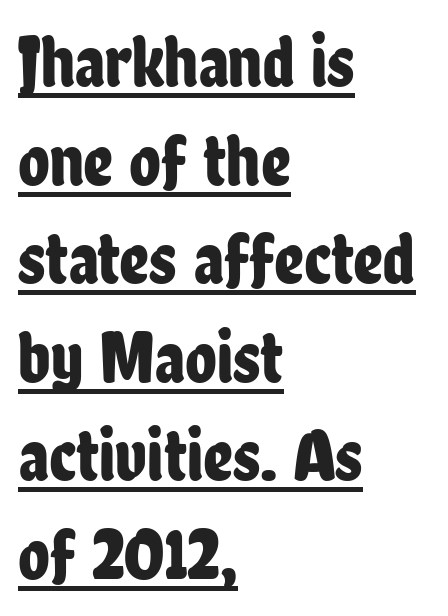
{"serif": "no", "italic": "no", "width": "condensed", "stroke_contrast": "low", "x_height": "medium", "monospaced": "no", "underline": "yes", "align": "left", "line_spacing": "normal", "line_spacing_ratio": 1.35, "letter_spacing": "normal", "letter_spacing_em": 0.0, "glyph_px": 73}
